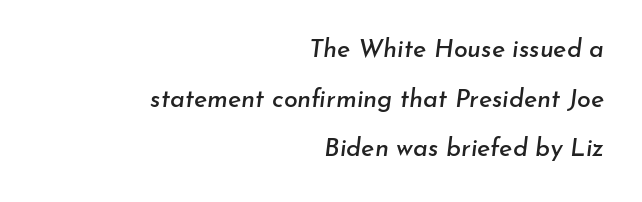
The image shows 25 px text type, italic (leaning right); set right-aligned, loose line spacing (1.99x), normal letter spacing, not underlined.
